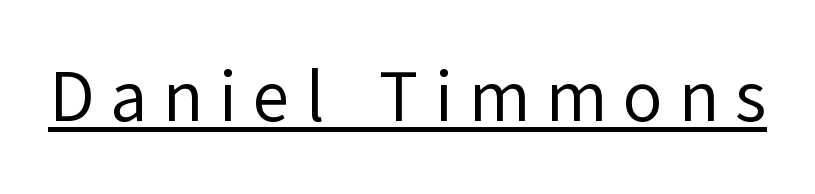
{"serif": "no", "italic": "no", "bold": "no", "weight": "regular", "width": "normal", "stroke_contrast": "low", "x_height": "medium", "monospaced": "no", "underline": "yes", "letter_spacing": "wide", "letter_spacing_em": 0.22, "glyph_px": 72}
